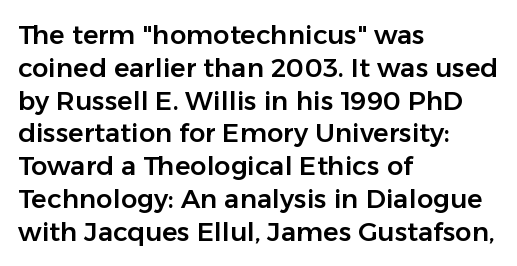
The image shows 26 px text type, upright; set left-aligned, normal line spacing (1.26x), normal letter spacing, not underlined.
